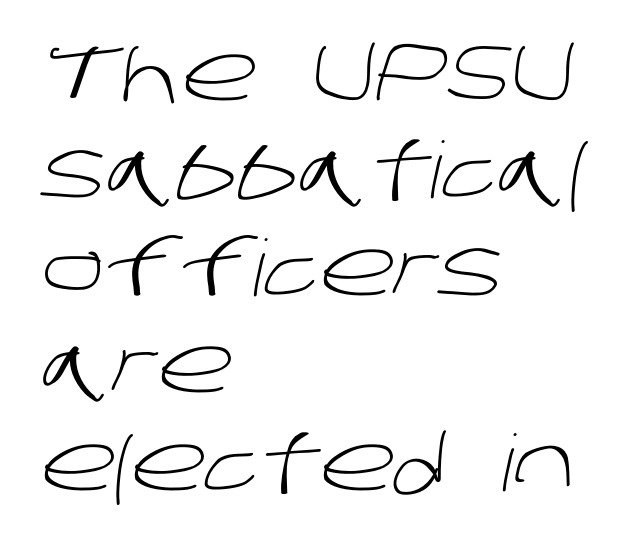
The image shows 78 px light sans-serif type; set left-aligned, normal line spacing (1.25x), normal letter spacing, not underlined; low stroke contrast and a large x-height.
